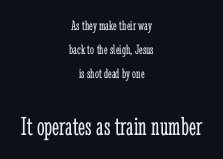
Q: Is the text bold? A: No.
Q: Is the text italic (slanted)? A: No, it is upright.
Q: Is the text underlined? A: No.
Q: How is the paragraph aligned? A: Centered.
Q: Is the spacing between letters normal or unusually wide? A: Normal.
Q: Is the spacing between lines tight, normal or loose? A: Normal.
Q: Which block of text is set in a larger size, the first (top) or the second (bottom)? A: The second (bottom) one.
